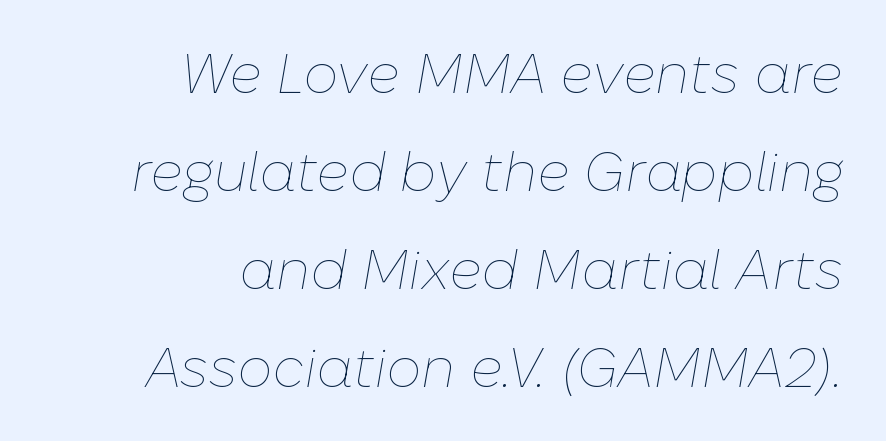
Q: Is the text bold? A: No.
Q: Is the text italic (slanted)? A: Yes, it leans right by about 10 degrees.
Q: Is the text underlined? A: No.
Q: How is the paragraph aligned? A: Right-aligned.
Q: Is the spacing between letters normal or unusually wide? A: Normal.
Q: Width (condensed, normal, or wide)? A: Normal.
Q: Stroke contrast? A: Low.
Q: x-height? A: Medium.
Q: Monospaced? A: No.
